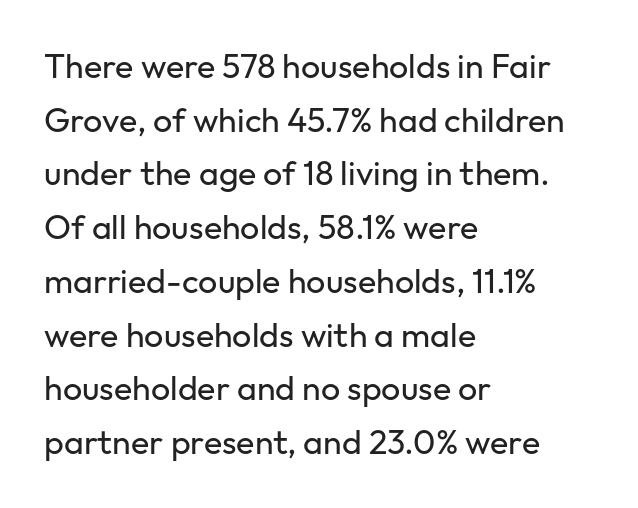
Q: Is the text bold? A: No.
Q: Is the text italic (slanted)? A: No, it is upright.
Q: Is the typeface a serif or a sans-serif typeface? A: Sans-serif.
Q: Is the text underlined? A: No.
Q: How is the paragraph aligned? A: Left-aligned.
Q: Is the spacing between letters normal or unusually wide? A: Normal.
Q: Is the spacing between lines tight, normal or loose? A: Normal.
Q: Width (condensed, normal, or wide)? A: Normal.
Q: Stroke contrast? A: Low.
Q: x-height? A: Medium.
Q: Monospaced? A: No.
